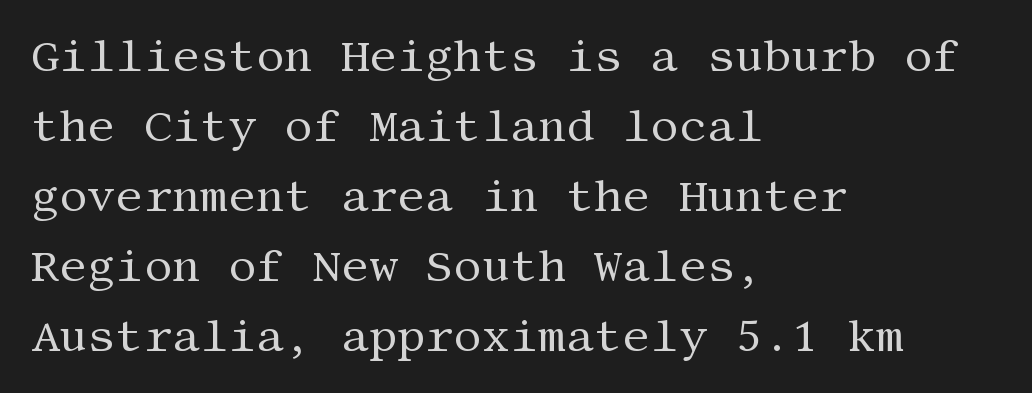
The image shows 44 px regular-weight serif type, upright; set left-aligned, normal line spacing (1.59x), normal letter spacing, not underlined; medium stroke contrast and a large x-height.
